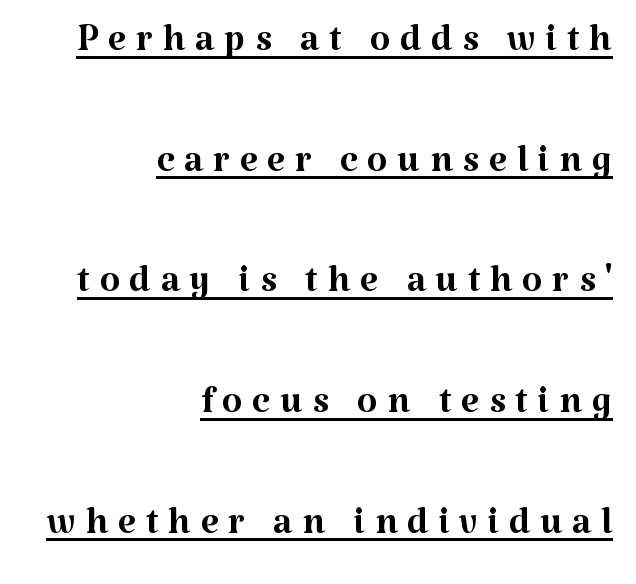
Q: Is the text bold? A: No.
Q: Is the text italic (slanted)? A: No, it is upright.
Q: Is the typeface a serif or a sans-serif typeface? A: Serif.
Q: Is the text underlined? A: Yes.
Q: How is the paragraph aligned? A: Right-aligned.
Q: Is the spacing between lines tight, normal or loose? A: Loose.
Q: Width (condensed, normal, or wide)? A: Normal.
Q: Stroke contrast? A: Medium.
Q: x-height? A: Medium.
Q: Monospaced? A: No.
